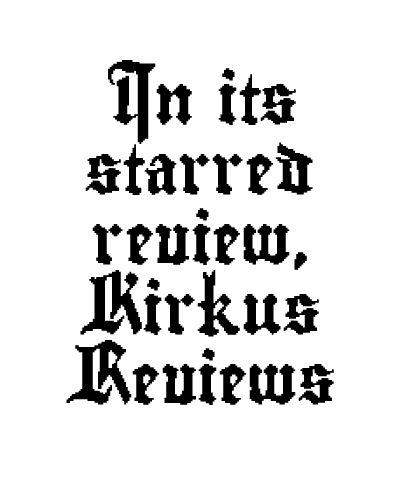
{"serif": "no", "italic": "no", "width": "condensed", "stroke_contrast": "low", "x_height": "small", "monospaced": "no", "underline": "no", "align": "center", "line_spacing": "normal", "line_spacing_ratio": 1.43, "letter_spacing": "normal", "letter_spacing_em": 0.0, "glyph_px": 49}
